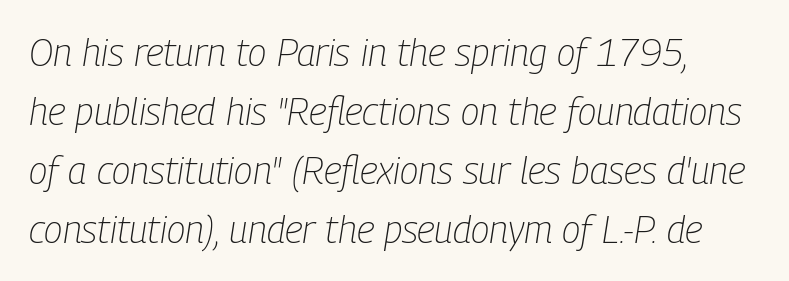
Each new line begins a customary step beneath the previous one. Type without underlining. A typesetter would mark this as italic. Think of a printed novel: that variable character pitch is what you see here.
